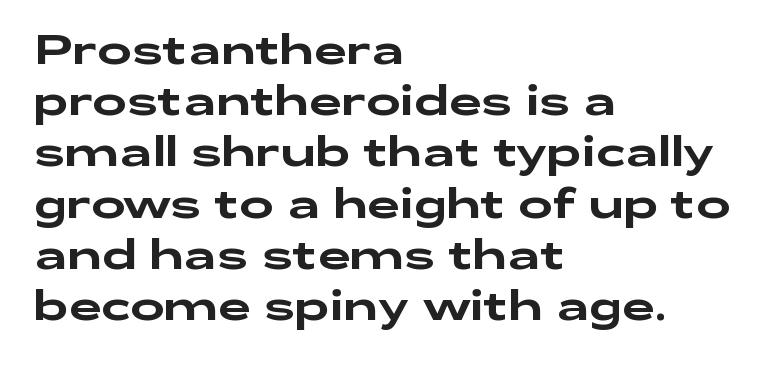
The image shows 41 px wide sans-serif type, upright; set left-aligned, normal line spacing (1.25x), normal letter spacing, not underlined; low stroke contrast and a medium x-height.
